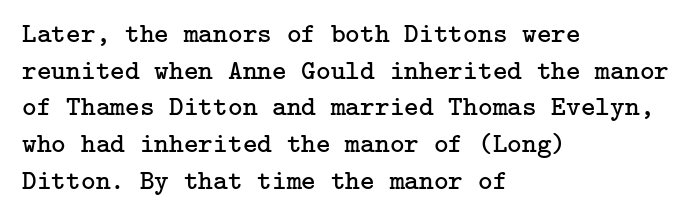
{"serif": "yes", "italic": "no", "bold": "no", "weight": "regular", "width": "normal", "stroke_contrast": "low", "x_height": "medium", "underline": "no", "align": "left", "line_spacing": "normal", "line_spacing_ratio": 1.31, "letter_spacing": "normal", "letter_spacing_em": 0.0, "glyph_px": 28}
